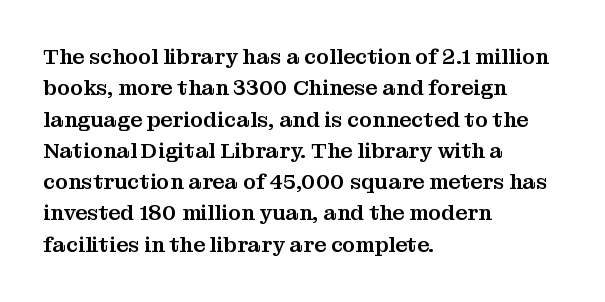
Q: Is the text italic (slanted)? A: No, it is upright.
Q: Is the text underlined? A: No.
Q: How is the paragraph aligned? A: Left-aligned.
Q: Is the spacing between letters normal or unusually wide? A: Normal.
Q: Is the spacing between lines tight, normal or loose? A: Normal.
